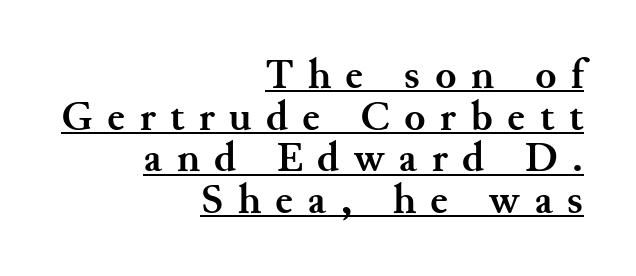
Is this a fixed-width face? No — the glyphs have proportional, varying widths. The rendering shows small feet on the letterforms — a serif design. Very little white space separates one row of letters from the next. Does extra space separate the letters? Yes, quite a lot of it. The paragraph shown leans on its right margin. Characters remain perfectly vertical along every line.
